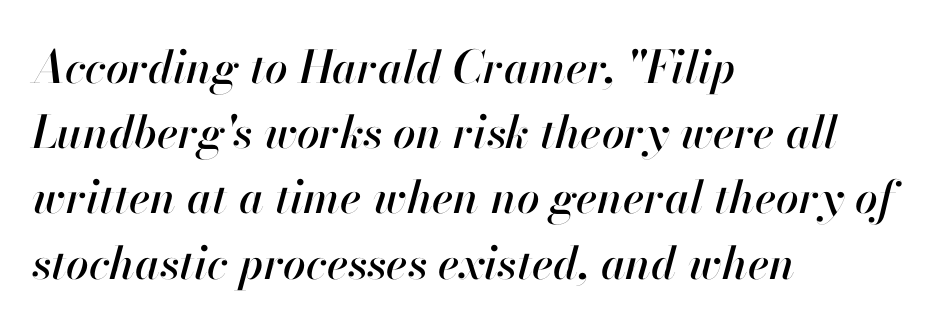
{"italic": "yes", "lean": "right", "slant_degrees": 13, "width": "normal", "stroke_contrast": "high", "x_height": "small", "monospaced": "no", "underline": "no", "align": "left", "line_spacing": "normal", "line_spacing_ratio": 1.45, "letter_spacing": "normal", "letter_spacing_em": 0.0, "glyph_px": 45}
